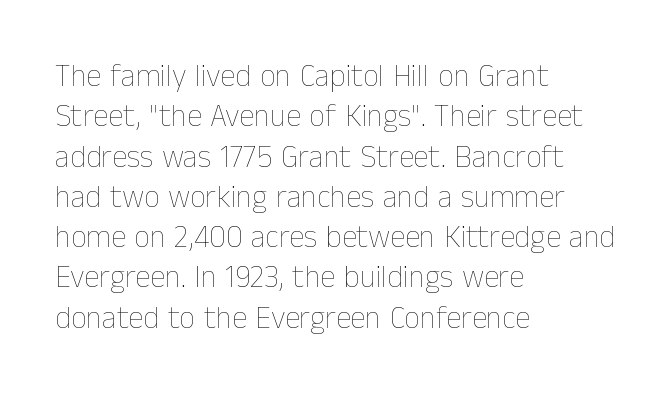
The image shows 31 px thin type, upright; set left-aligned, normal line spacing (1.3x), normal letter spacing, not underlined; low stroke contrast and a medium x-height.
